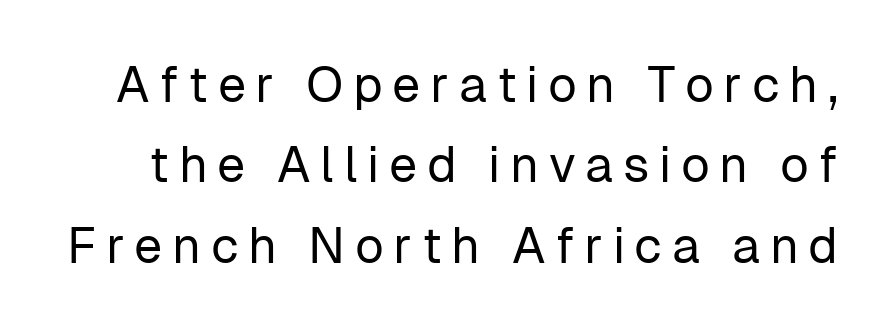
{"serif": "no", "italic": "no", "bold": "no", "weight": "regular", "width": "normal", "stroke_contrast": "low", "x_height": "medium", "monospaced": "no", "underline": "no", "line_spacing": "normal", "line_spacing_ratio": 1.61, "glyph_px": 50}
